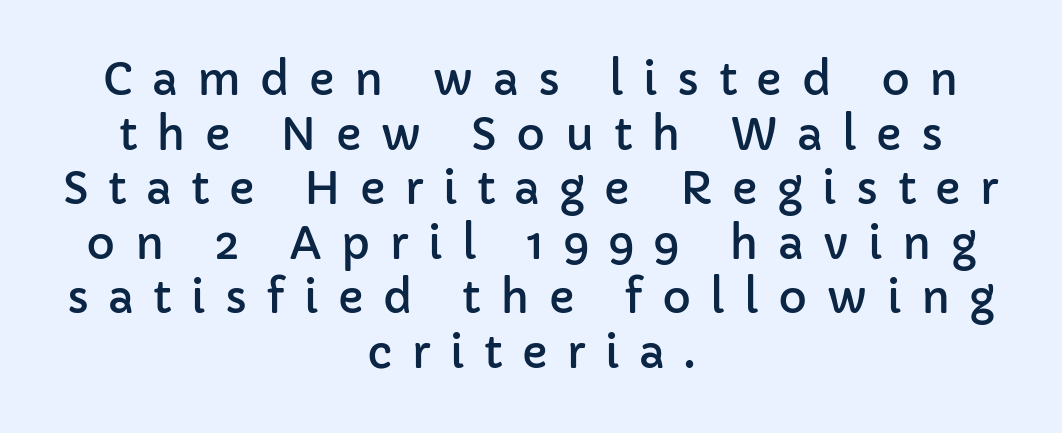
{"serif": "no", "italic": "no", "width": "normal", "stroke_contrast": "low", "x_height": "medium", "monospaced": "no", "underline": "no", "align": "center", "line_spacing_ratio": 1.24, "letter_spacing": "wide", "letter_spacing_em": 0.44, "glyph_px": 44}
